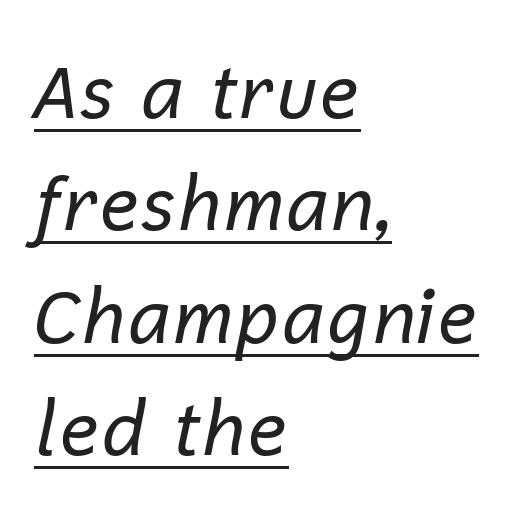
The image shows 74 px regular-weight type, italic (leaning right); set left-aligned, normal line spacing (1.52x), normal letter spacing, underlined; low stroke contrast and a medium x-height.
